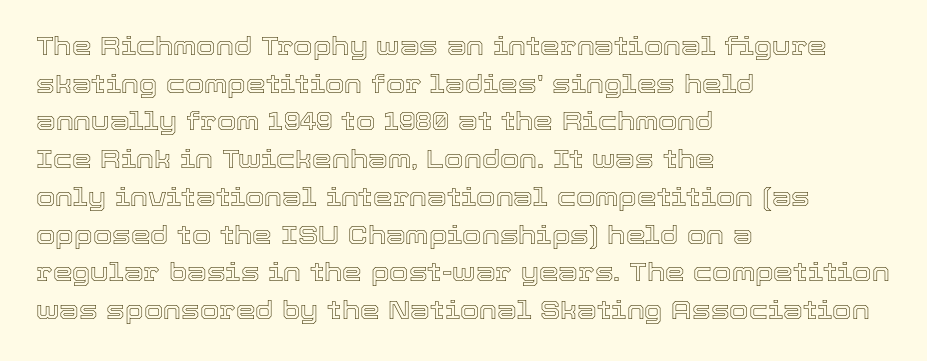
{"italic": "no", "underline": "no", "align": "left", "line_spacing": "normal", "line_spacing_ratio": 1.51, "letter_spacing": "normal", "letter_spacing_em": 0.0, "glyph_px": 25}
